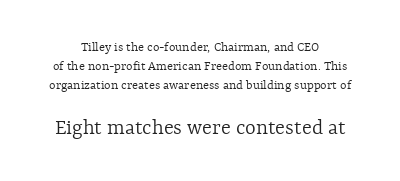
Q: Is the text bold? A: No.
Q: Is the text italic (slanted)? A: No, it is upright.
Q: Is the text underlined? A: No.
Q: Is the spacing between letters normal or unusually wide? A: Normal.
Q: Is the spacing between lines tight, normal or loose? A: Normal.
Q: Which block of text is set in a larger size, the first (top) or the second (bottom)? A: The second (bottom) one.
